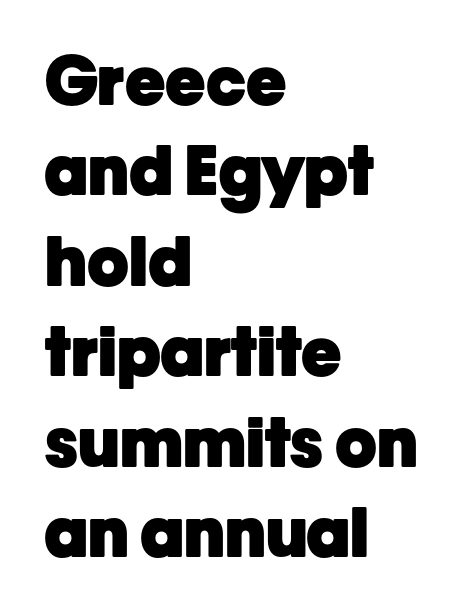
The image shows 68 px heavy sans-serif type, upright; set left-aligned, normal line spacing (1.33x), normal letter spacing, not underlined; low stroke contrast and a medium x-height.
